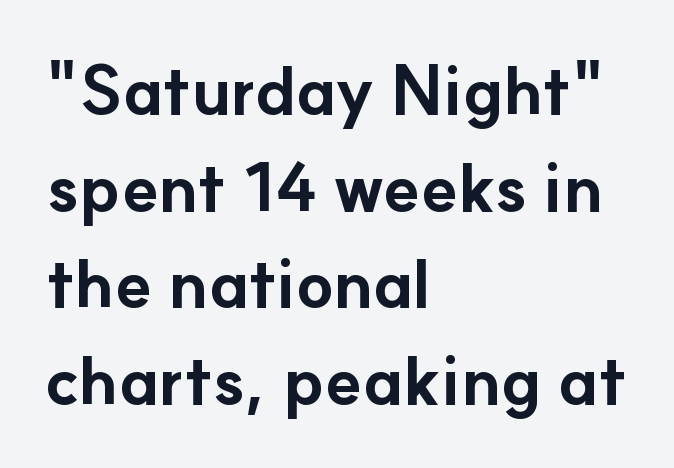
The image shows 68 px bold sans-serif type, upright; set left-aligned, normal line spacing (1.42x), normal letter spacing, not underlined; low stroke contrast and a small x-height.
